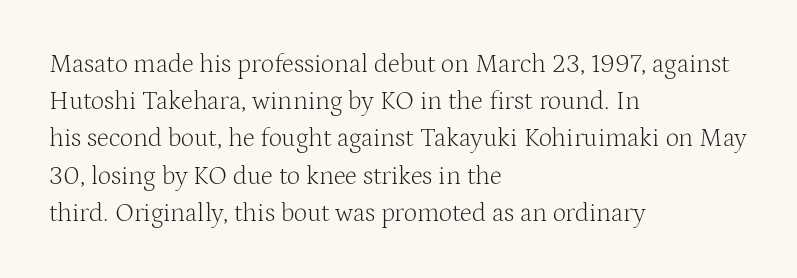
The image shows 26 px text type, upright; set left-aligned, normal line spacing (1.43x), normal letter spacing, not underlined.
